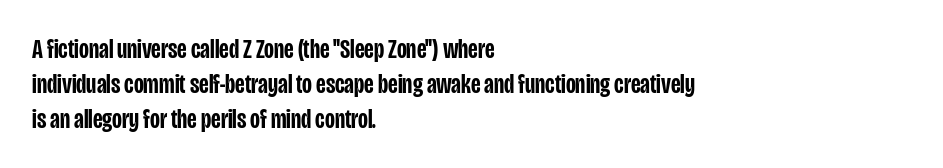
Q: Is the text bold? A: Semi-bold.
Q: Is the text italic (slanted)? A: No, it is upright.
Q: Is the text underlined? A: No.
Q: How is the paragraph aligned? A: Left-aligned.
Q: Is the spacing between letters normal or unusually wide? A: Normal.
Q: Is the spacing between lines tight, normal or loose? A: Normal.
